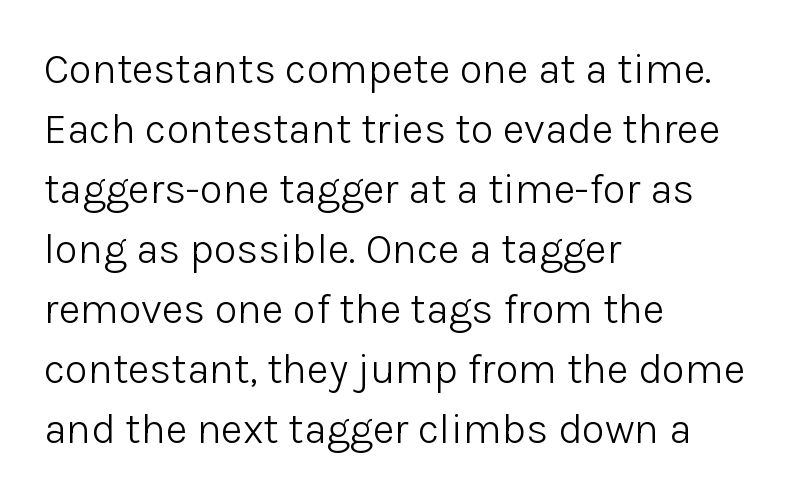
{"serif": "no", "italic": "no", "bold": "no", "weight": "light", "width": "normal", "stroke_contrast": "low", "x_height": "medium", "monospaced": "no", "underline": "no", "align": "left", "line_spacing": "normal", "line_spacing_ratio": 1.43, "letter_spacing": "normal", "letter_spacing_em": 0.0, "glyph_px": 42}
